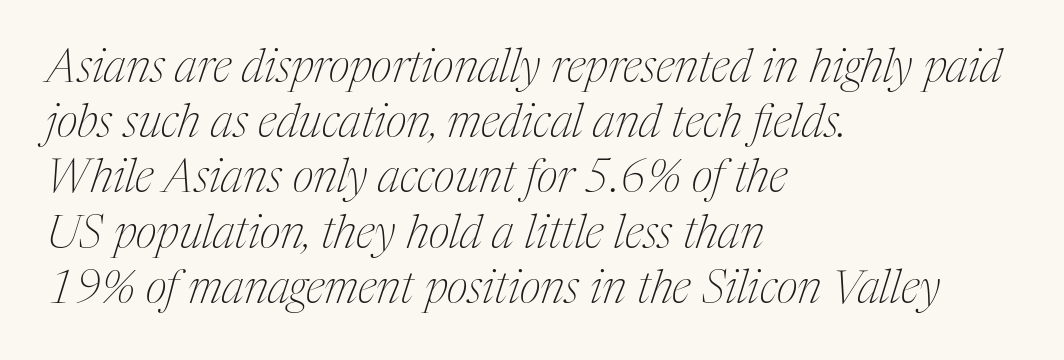
The image shows 46 px thin, condensed serif type, italic (leaning right); set left-aligned, line spacing 1.2x, normal letter spacing, not underlined; medium stroke contrast and a medium x-height.
